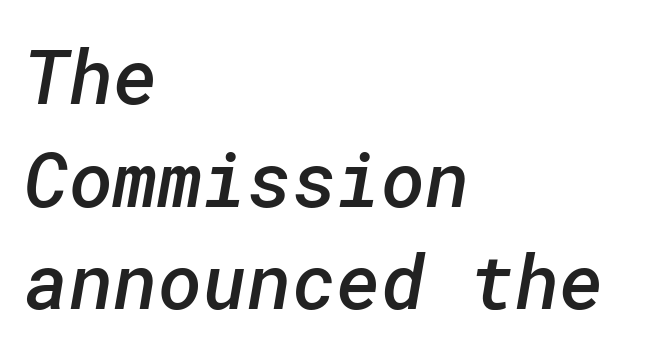
The image shows 76 px semibold sans-serif type; set left-aligned, normal line spacing (1.35x), normal letter spacing, not underlined; low stroke contrast and a medium x-height.
